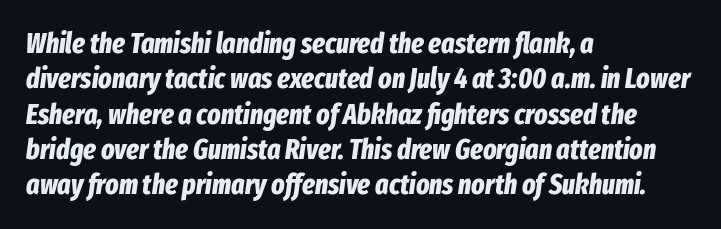
{"italic": "yes", "lean": "right", "slant_degrees": 8, "bold": "yes", "weight": "bold", "width": "condensed", "stroke_contrast": "low", "x_height": "medium", "monospaced": "no", "underline": "no", "align": "left", "line_spacing": "normal", "line_spacing_ratio": 1.26, "letter_spacing": "normal", "letter_spacing_em": 0.0, "glyph_px": 28}
